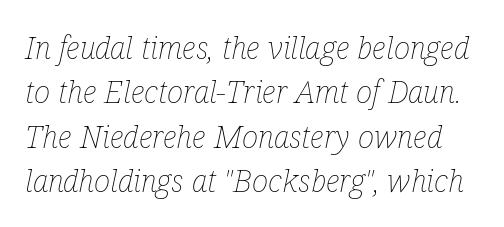
{"italic": "yes", "lean": "right", "slant_degrees": 12, "bold": "no", "weight": "thin", "width": "condensed", "stroke_contrast": "low", "x_height": "medium", "monospaced": "no", "underline": "no", "line_spacing": "normal", "line_spacing_ratio": 1.43, "letter_spacing": "normal", "letter_spacing_em": 0.0, "glyph_px": 31}
